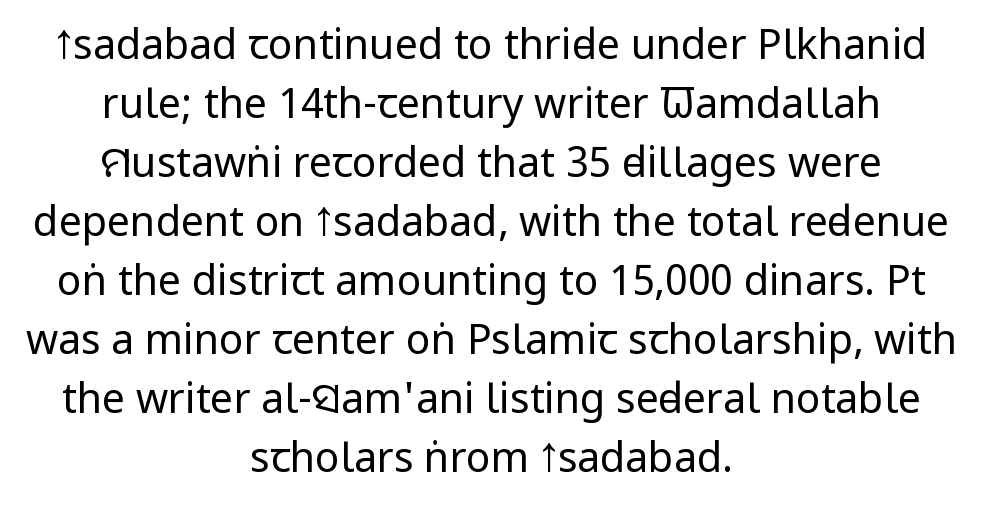
{"serif": "no", "italic": "no", "bold": "no", "weight": "regular", "width": "condensed", "stroke_contrast": "low", "x_height": "large", "monospaced": "no", "underline": "no", "align": "center", "line_spacing": "normal", "line_spacing_ratio": 1.44, "letter_spacing": "normal", "letter_spacing_em": 0.0, "glyph_px": 41}
